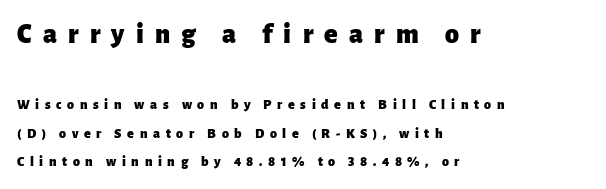
The image shows 28 px heavy sans-serif type, upright; set left-aligned, loose line spacing (2.03x), unusually wide letter spacing (+0.4 em), not underlined; the first (top) block is 2.0x larger; low stroke contrast and a medium x-height.
